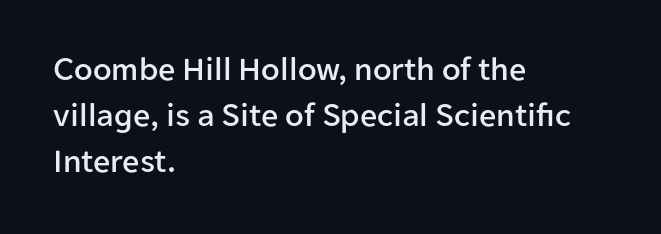
The space between consecutive lines is moderate. What kind of face is this? One without serifs — a sans. Every stem runs plumb, perpendicular to the baseline. Layout note: lines flush left. You could not count columns in this text — the font is proportionally spaced.
